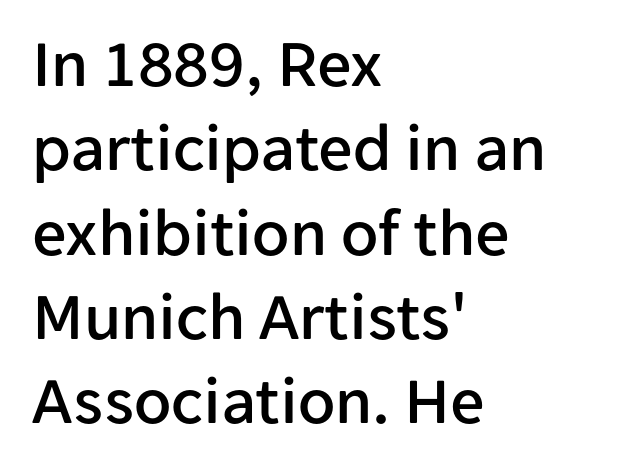
Varying glyph widths throughout — classic text-font behaviour. The space beneath each line is pristine and unruled. Upright lettering throughout. Look at the bottom of the vertical strokes: they stop flat, with no serifs. Words appear dense and cohesive because spacing is normal.
